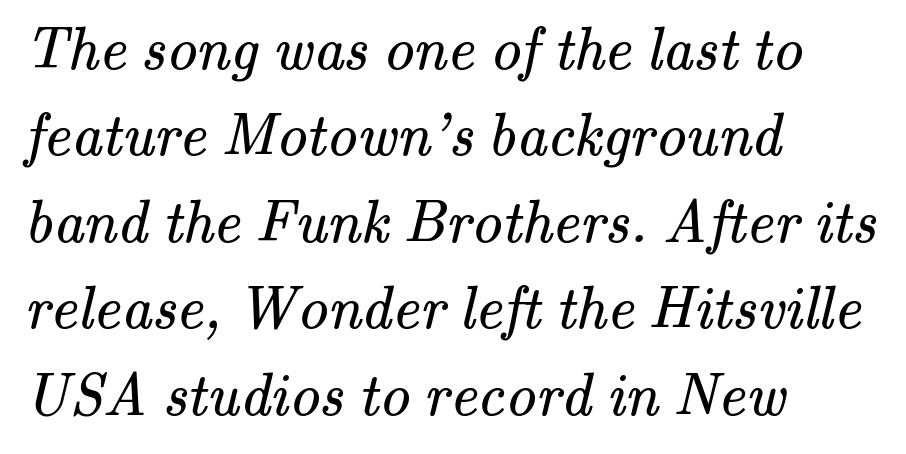
No extra tracking has been applied to these lines. The font family rendered here belongs to the serif group. Check the space under the baseline: it is left empty. Regular leading.
